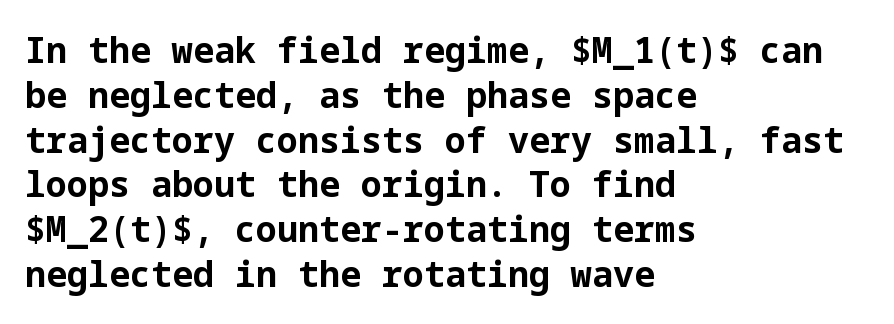
The image shows 35 px bold sans-serif type, upright; set left-aligned, normal line spacing (1.28x), normal letter spacing, not underlined; low stroke contrast and a medium x-height.
